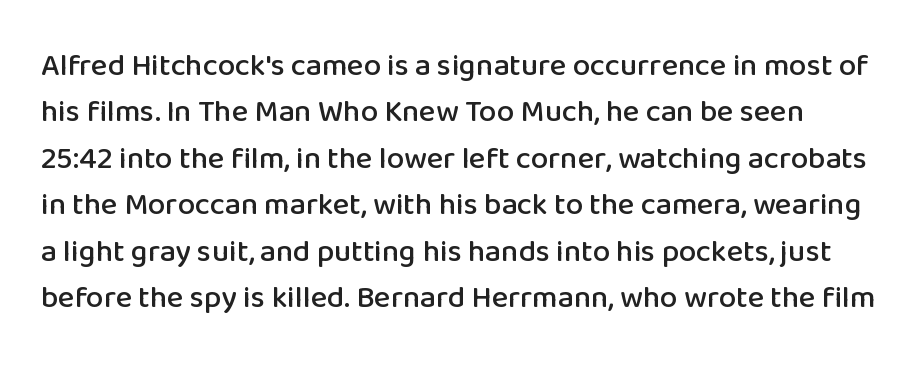
The image shows 31 px sans-serif type, upright; set normal line spacing (1.5x), normal letter spacing, not underlined; low stroke contrast and a medium x-height.
